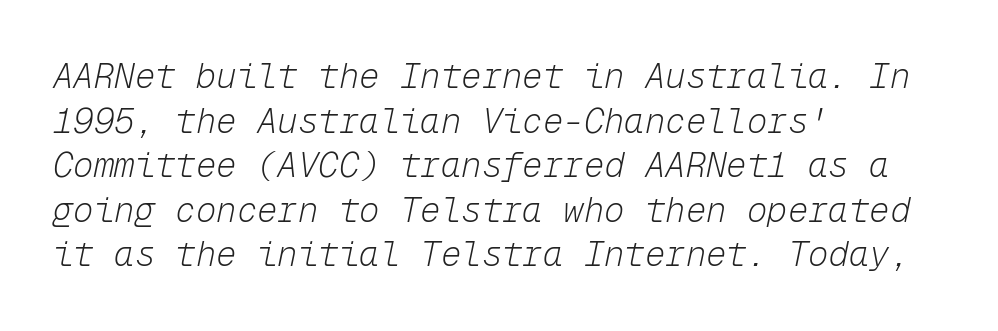
The font's italic variant was chosen for this text. The rendering anchors every line to the left-hand side. What stands out about the letter spacing? Nothing — it is the standard amount. Stems here are at most as thick as an everyday book face. Baseline-to-baseline distance is the conventional proportion of letter height. Descenders are the only things crossing below the line.
